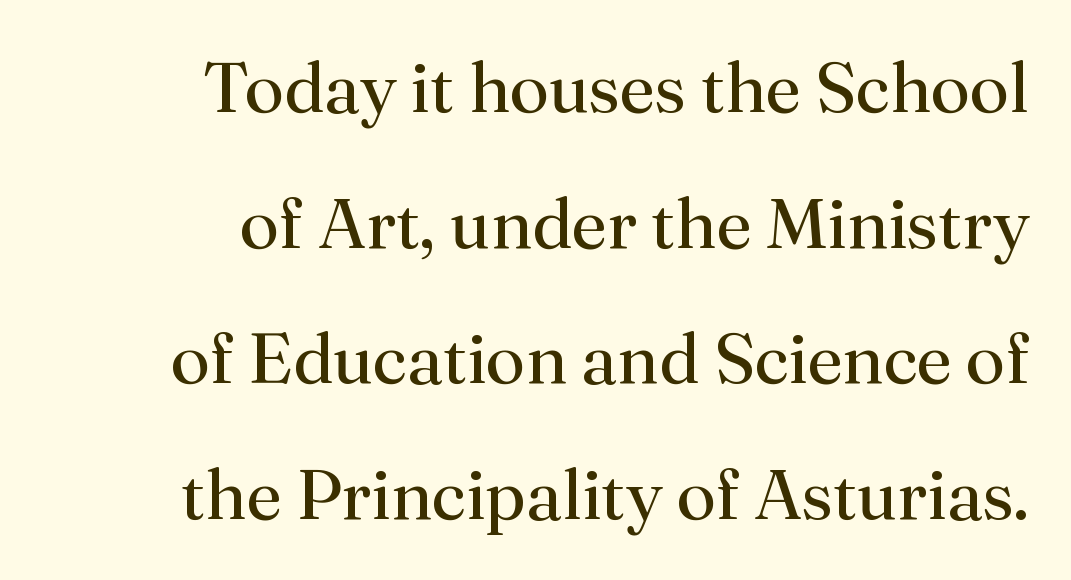
{"serif": "yes", "italic": "no", "bold": "no", "weight": "regular", "width": "normal", "stroke_contrast": "medium", "x_height": "small", "monospaced": "no", "underline": "no", "align": "right", "line_spacing": "loose", "line_spacing_ratio": 1.91, "letter_spacing": "normal", "letter_spacing_em": 0.0, "glyph_px": 71}
